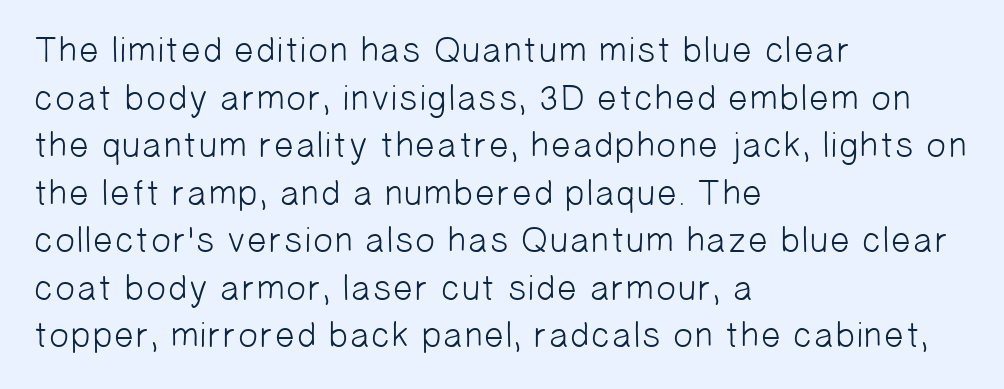
Q: Is the text bold? A: No.
Q: Is the typeface a serif or a sans-serif typeface? A: Sans-serif.
Q: Is the text underlined? A: No.
Q: How is the paragraph aligned? A: Left-aligned.
Q: Is the spacing between letters normal or unusually wide? A: Normal.
Q: Is the spacing between lines tight, normal or loose? A: Normal.
Q: Width (condensed, normal, or wide)? A: Normal.
Q: Stroke contrast? A: Low.
Q: x-height? A: Medium.
Q: Monospaced? A: No.
